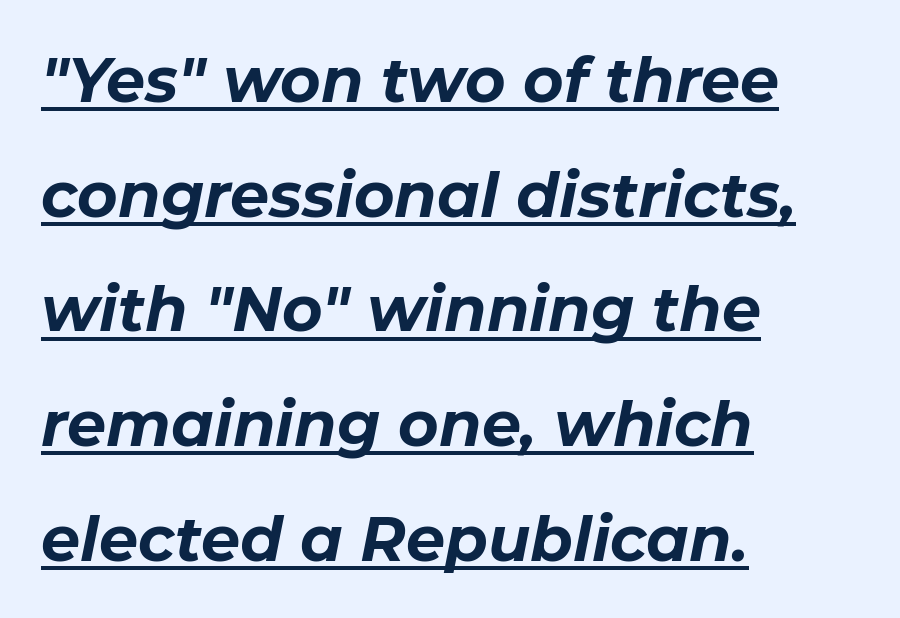
{"italic": "yes", "lean": "right", "slant_degrees": 11, "bold": "yes", "weight": "bold", "width": "normal", "stroke_contrast": "low", "x_height": "medium", "monospaced": "no", "underline": "yes", "align": "left", "line_spacing_ratio": 1.85, "letter_spacing": "normal", "letter_spacing_em": 0.0, "glyph_px": 62}
